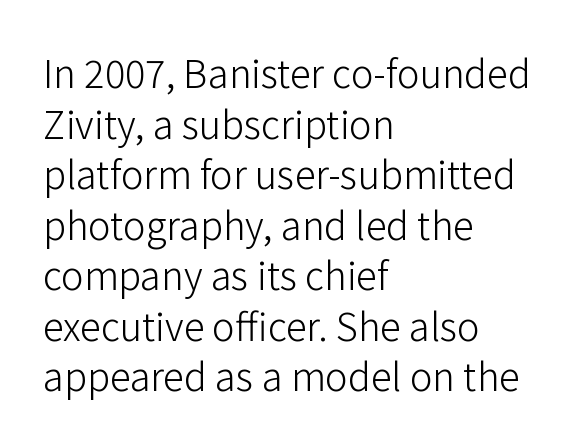
The image shows 38 px light sans-serif type, upright; set left-aligned, normal line spacing (1.33x), normal letter spacing, not underlined; low stroke contrast and a medium x-height.
